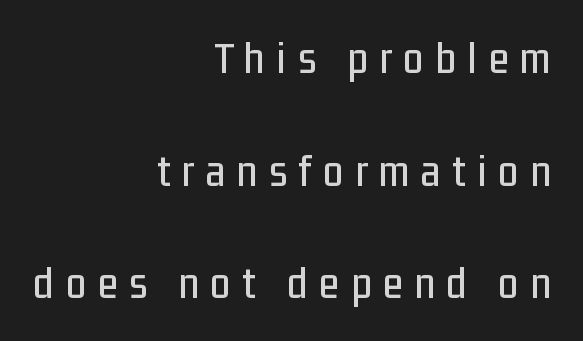
{"serif": "no", "italic": "no", "width": "condensed", "stroke_contrast": "low", "x_height": "medium", "monospaced": "no", "underline": "no", "align": "right", "line_spacing": "loose", "line_spacing_ratio": 2.45, "letter_spacing": "wide", "letter_spacing_em": 0.25, "glyph_px": 46}
